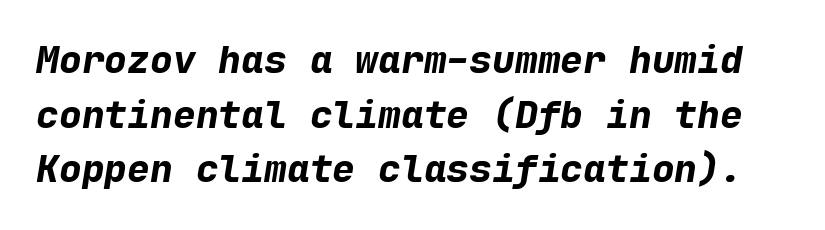
Just letters on the line, the space beneath them empty. You could call the tracking neutral — neither tight nor loose. Students, observe: this is what conventionally led text looks like. The passage shown is typed in a monospace face where columns stay perfectly aligned. The glyphs have the mass of a bold cut.
